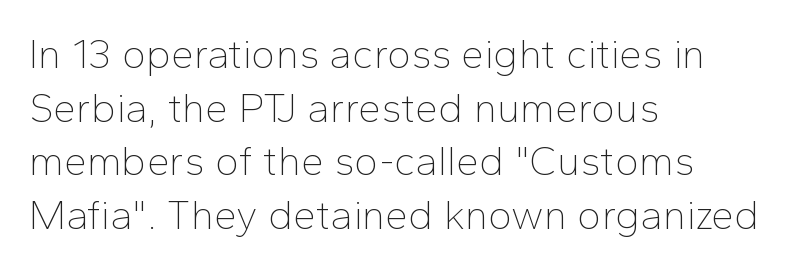
Compared with typical paragraphs, the rows here are spaced about the same. Is the block centered? No — it sits flush against the left margin. Is this a fixed-width face? No — the glyphs have proportional, varying widths. The letterforms sit at book weight or below. The space directly below the letters is spotless. Style check: upright.
